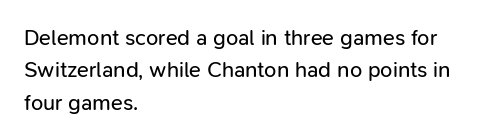
Does extra space separate the letters? No, they use regular spacing. Compared with a typical body face, this is equally light or lighter still. Casual observation: everything's shoved over to the left. This sample keeps an unexceptional amount of space between lines.
